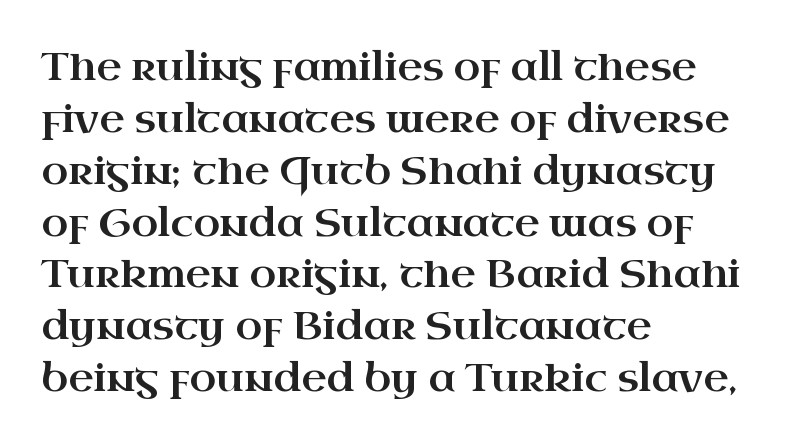
Q: Is the text italic (slanted)? A: No, it is upright.
Q: Is the typeface a serif or a sans-serif typeface? A: Serif.
Q: Is the text underlined? A: No.
Q: How is the paragraph aligned? A: Left-aligned.
Q: Is the spacing between letters normal or unusually wide? A: Normal.
Q: Is the spacing between lines tight, normal or loose? A: Normal.
Q: Width (condensed, normal, or wide)? A: Wide.
Q: Stroke contrast? A: High.
Q: x-height? A: Small.
Q: Monospaced? A: No.
